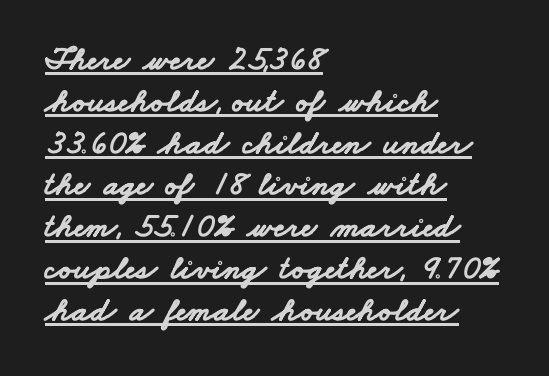
Q: Is the text bold? A: Yes.
Q: Is the typeface a serif or a sans-serif typeface? A: Sans-serif.
Q: Is the text underlined? A: Yes.
Q: How is the paragraph aligned? A: Left-aligned.
Q: Is the spacing between letters normal or unusually wide? A: Normal.
Q: Width (condensed, normal, or wide)? A: Wide.
Q: Stroke contrast? A: Low.
Q: x-height? A: Small.
Q: Monospaced? A: No.
